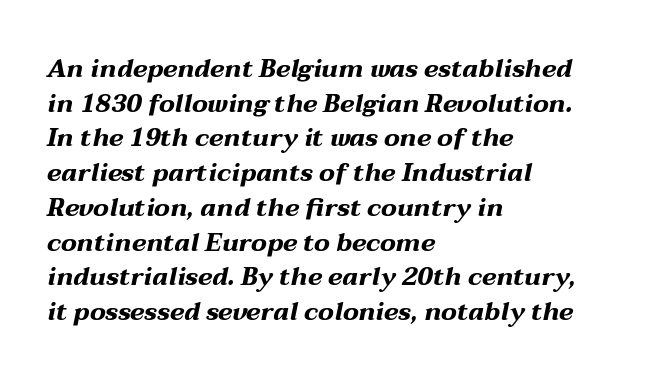
The image shows 25 px bold type, italic (leaning right); set left-aligned, normal line spacing (1.39x), normal letter spacing, not underlined.
